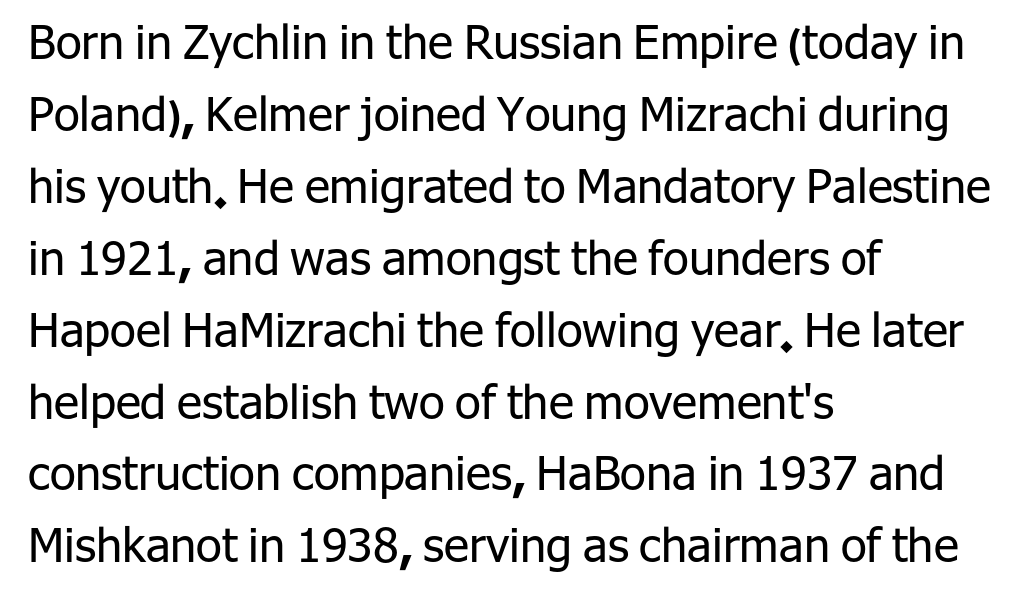
Q: Is the text bold? A: No.
Q: Is the text italic (slanted)? A: No, it is upright.
Q: Is the typeface a serif or a sans-serif typeface? A: Sans-serif.
Q: Is the text underlined? A: No.
Q: How is the paragraph aligned? A: Left-aligned.
Q: Is the spacing between letters normal or unusually wide? A: Normal.
Q: Is the spacing between lines tight, normal or loose? A: Normal.
Q: Width (condensed, normal, or wide)? A: Normal.
Q: Stroke contrast? A: Low.
Q: x-height? A: Medium.
Q: Monospaced? A: No.
